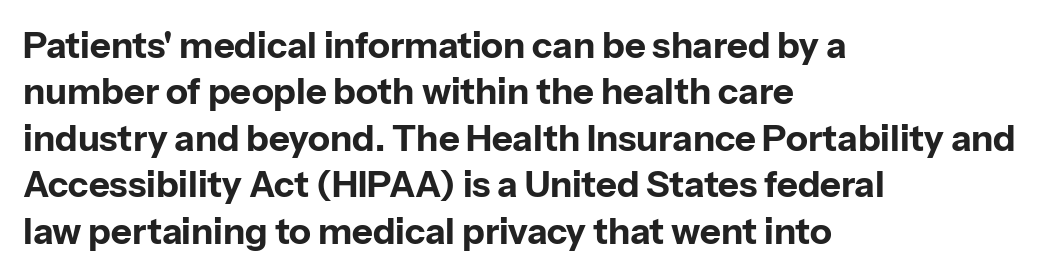
The image shows 36 px bold sans-serif type, upright; set left-aligned, normal line spacing (1.29x), normal letter spacing, not underlined; low stroke contrast and a medium x-height.
